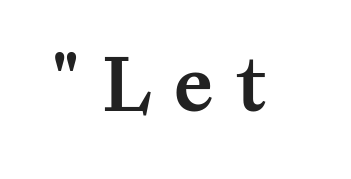
{"serif": "yes", "italic": "no", "width": "normal", "stroke_contrast": "medium", "x_height": "medium", "monospaced": "no", "underline": "no", "letter_spacing": "wide", "letter_spacing_em": 0.34, "glyph_px": 72}
